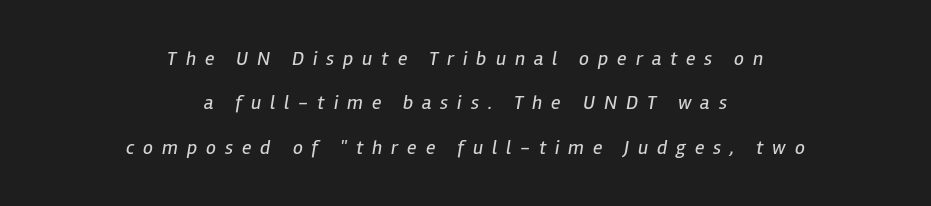
The image shows 20 px text type, italic (leaning right); set centered, loose line spacing (2.22x), unusually wide letter spacing (+0.44 em), not underlined.
